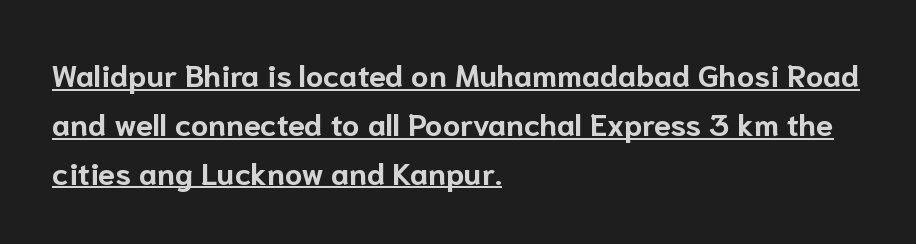
Notice how descenders clear the ascenders below comfortably — that's standard leading. The string is rendered with underlining switched on. Each glyph is drawn with heavy, bold strokes. The passage shown is typed in a proportional face where columns would drift.
